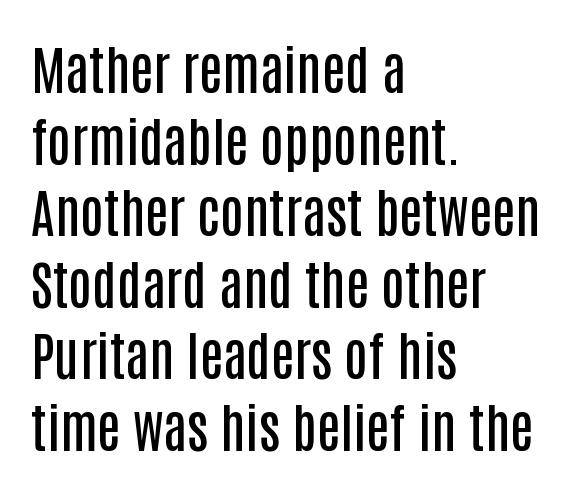
{"serif": "no", "italic": "no", "bold": "semi", "weight": "semibold", "width": "condensed", "stroke_contrast": "low", "x_height": "large", "monospaced": "no", "underline": "no", "align": "left", "line_spacing": "normal", "line_spacing_ratio": 1.35, "letter_spacing": "normal", "letter_spacing_em": 0.0, "glyph_px": 53}
